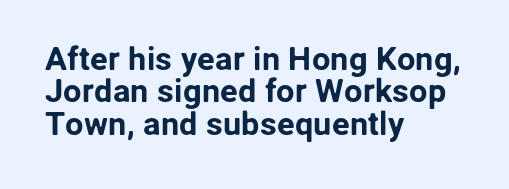
The image shows 33 px sans-serif type, upright; set left-aligned, tight line spacing (0.98x), normal letter spacing, not underlined; low stroke contrast and a medium x-height.
